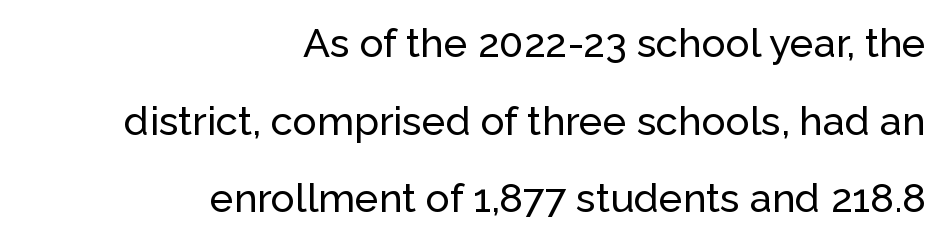
{"serif": "no", "italic": "no", "width": "normal", "stroke_contrast": "low", "x_height": "medium", "monospaced": "no", "underline": "no", "align": "right", "line_spacing": "loose", "line_spacing_ratio": 1.94, "letter_spacing": "normal", "letter_spacing_em": 0.0, "glyph_px": 40}
